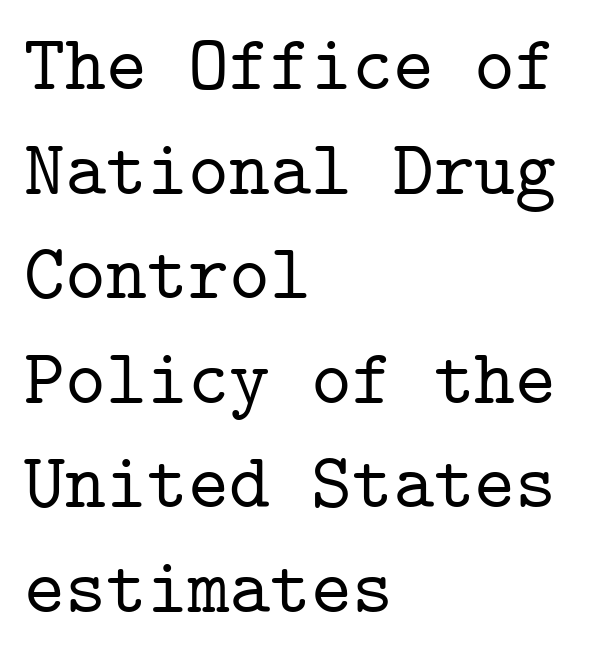
Q: Is the text italic (slanted)? A: No, it is upright.
Q: Is the typeface a serif or a sans-serif typeface? A: Serif.
Q: Is the text underlined? A: No.
Q: How is the paragraph aligned? A: Left-aligned.
Q: Is the spacing between letters normal or unusually wide? A: Normal.
Q: Is the spacing between lines tight, normal or loose? A: Normal.
Q: Width (condensed, normal, or wide)? A: Normal.
Q: Stroke contrast? A: Low.
Q: x-height? A: Medium.
Q: Monospaced? A: Yes.
